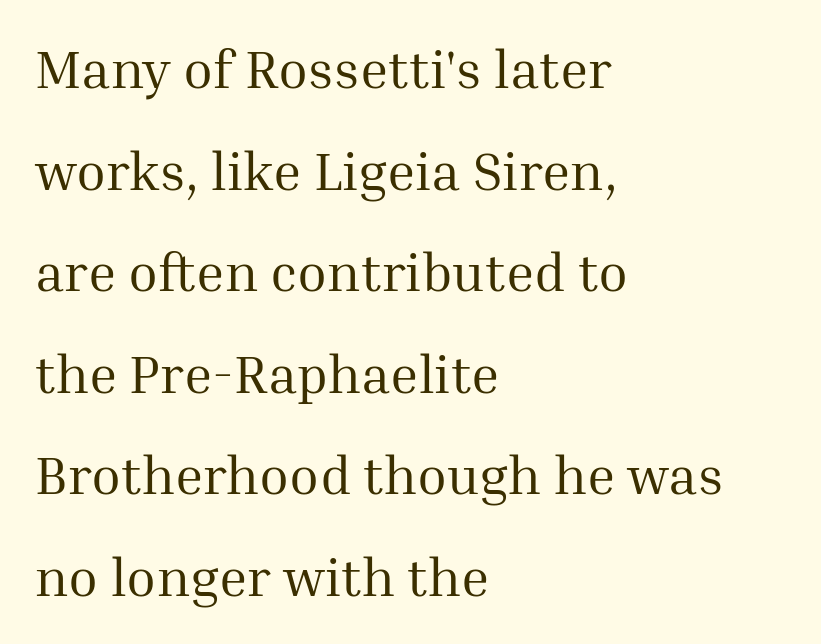
{"serif": "yes", "italic": "no", "bold": "no", "weight": "regular", "width": "normal", "stroke_contrast": "medium", "x_height": "medium", "monospaced": "no", "underline": "no", "align": "left", "line_spacing_ratio": 1.88, "letter_spacing": "normal", "letter_spacing_em": 0.0, "glyph_px": 54}
